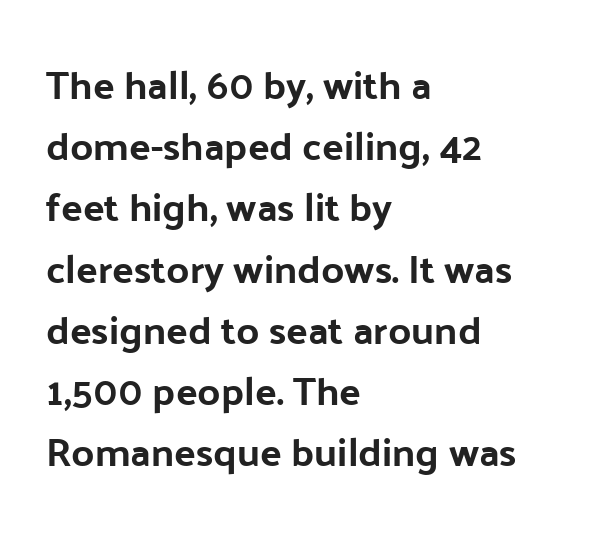
Q: Is the text bold? A: Yes.
Q: Is the text italic (slanted)? A: No, it is upright.
Q: Is the typeface a serif or a sans-serif typeface? A: Sans-serif.
Q: Is the text underlined? A: No.
Q: How is the paragraph aligned? A: Left-aligned.
Q: Is the spacing between letters normal or unusually wide? A: Normal.
Q: Is the spacing between lines tight, normal or loose? A: Normal.
Q: Width (condensed, normal, or wide)? A: Normal.
Q: Stroke contrast? A: Low.
Q: x-height? A: Medium.
Q: Monospaced? A: No.
